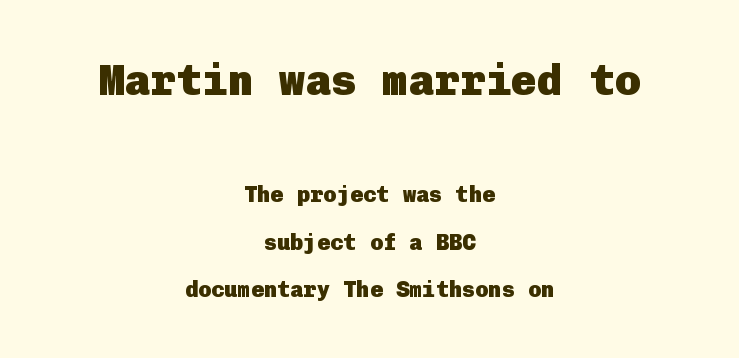
Words appear dense and cohesive because spacing is normal. Which of the two is more prominent by size? The first, at the top. Does the copy run flush right? No — it is centered line by line. Summary of vertical rhythm: relaxed, with wide interline spacing. Plenty of ink on the page — the face is bold.
